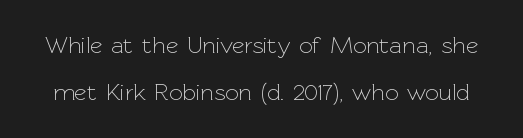
{"italic": "no", "bold": "no", "underline": "no", "line_spacing": "loose", "line_spacing_ratio": 1.97, "letter_spacing": "normal", "letter_spacing_em": 0.0, "glyph_px": 24}
